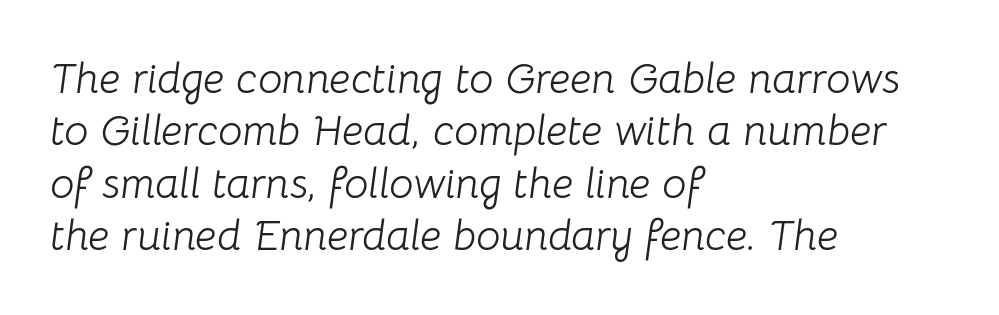
The image shows 43 px light type, italic (leaning right); set left-aligned, line spacing 1.22x, normal letter spacing, not underlined; low stroke contrast and a medium x-height.
